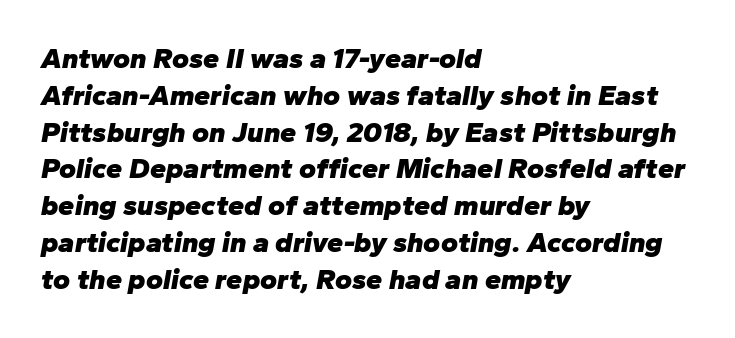
The image shows 29 px heavy type, italic (leaning right); set left-aligned, normal line spacing (1.27x), normal letter spacing, not underlined; low stroke contrast and a medium x-height.
